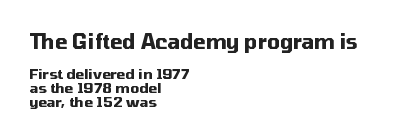
Q: Is the text bold? A: Yes.
Q: Is the text italic (slanted)? A: No, it is upright.
Q: Is the text underlined? A: No.
Q: How is the paragraph aligned? A: Left-aligned.
Q: Is the spacing between letters normal or unusually wide? A: Normal.
Q: Is the spacing between lines tight, normal or loose? A: Tight.
Q: Which block of text is set in a larger size, the first (top) or the second (bottom)? A: The first (top) one.
